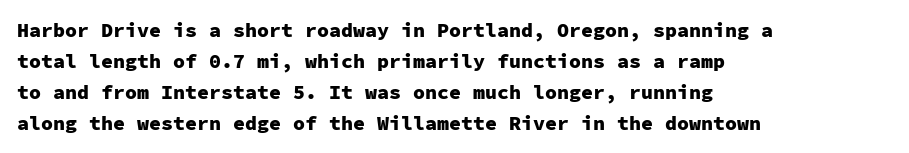
The image shows 20 px bold type, upright; set left-aligned, normal line spacing (1.55x), normal letter spacing, not underlined.
